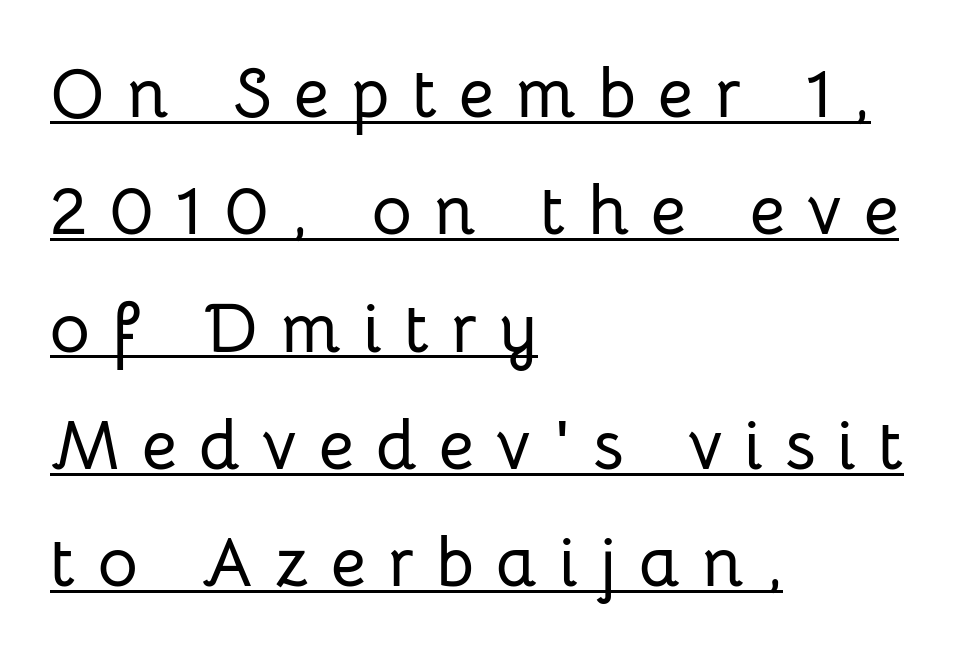
The image shows 69 px sans-serif type, upright; set left-aligned, normal line spacing (1.7x), unusually wide letter spacing (+0.32 em), underlined; low stroke contrast and a medium x-height.
